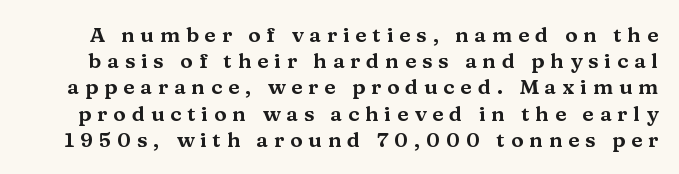
Underlining? Definitely not there. Tracking value appears strongly positive — letters spread wide. If you measured baseline to baseline, you'd find a middling distance. A roman cut, with each character standing at attention.
